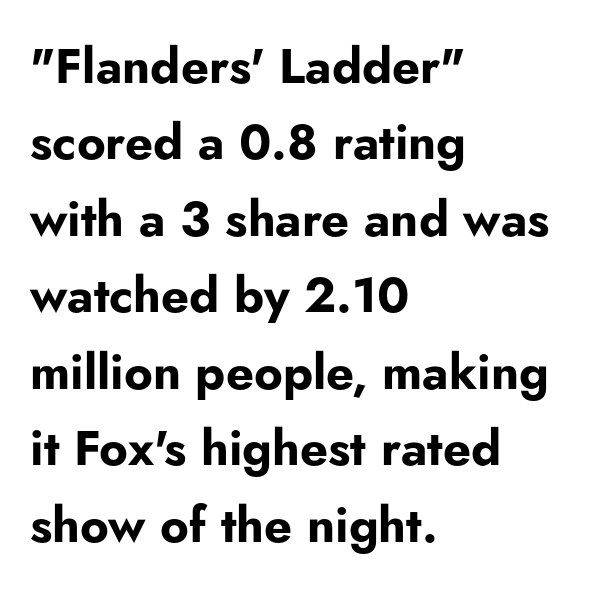
{"serif": "no", "italic": "no", "bold": "yes", "weight": "bold", "width": "normal", "stroke_contrast": "low", "x_height": "small", "monospaced": "no", "underline": "no", "align": "left", "line_spacing": "normal", "line_spacing_ratio": 1.56, "letter_spacing": "normal", "letter_spacing_em": 0.0, "glyph_px": 49}
